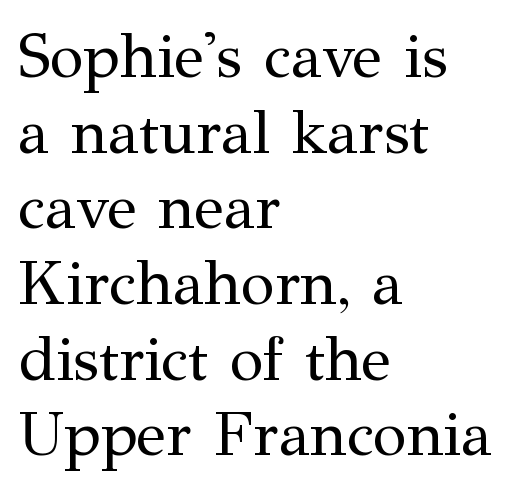
Horizontally, the lines are justified to the leading edge only. The characters are drawn with everyday or finer stroke widths. Here the designer chose a conventional face with non-uniform glyph widths. A clean baseline with only descenders dipping below it. These lines keep a tight, regular rhythm from letter to letter.
